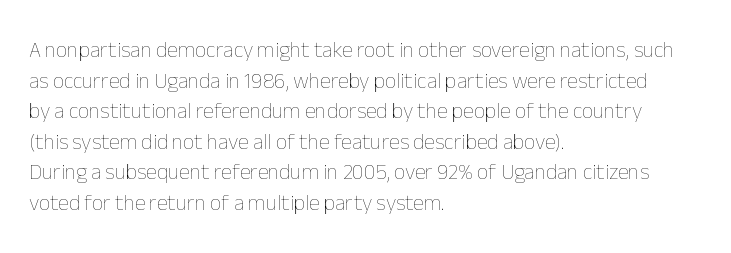
Here the glyphs are tracked normally, forming tight word shapes. This sample keeps an unexceptional amount of space between lines. Every character sits straight up, as roman type does. Each stroke keeps to a modest, everyday thickness or less. This rendering uses left alignment, leaving the right contour irregular. Descenders are the only things crossing below the line.
